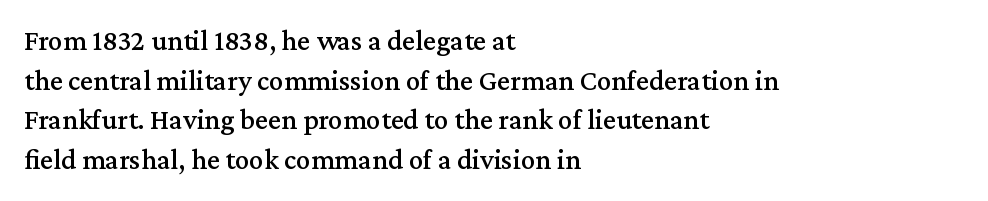
The image shows 29 px serif type, upright; set left-aligned, normal line spacing (1.37x), normal letter spacing, not underlined; medium stroke contrast and a medium x-height.
